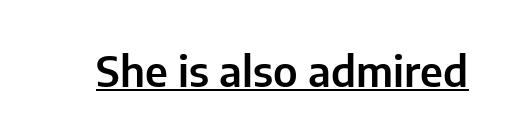
Q: Is the text italic (slanted)? A: No, it is upright.
Q: Is the typeface a serif or a sans-serif typeface? A: Sans-serif.
Q: Is the text underlined? A: Yes.
Q: Is the spacing between letters normal or unusually wide? A: Normal.
Q: Width (condensed, normal, or wide)? A: Normal.
Q: Stroke contrast? A: Low.
Q: x-height? A: Medium.
Q: Monospaced? A: No.
